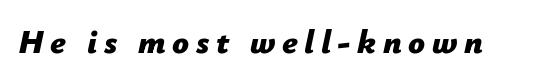
The image shows 33 px bold type, italic (leaning right); set unusually wide letter spacing (+0.2 em), not underlined; low stroke contrast and a medium x-height.
